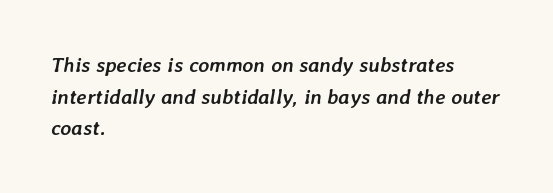
{"italic": "yes", "lean": "right", "slant_degrees": 7, "bold": "yes", "underline": "no", "align": "left", "line_spacing": "normal", "line_spacing_ratio": 1.51, "letter_spacing": "normal", "letter_spacing_em": 0.0, "glyph_px": 21}
